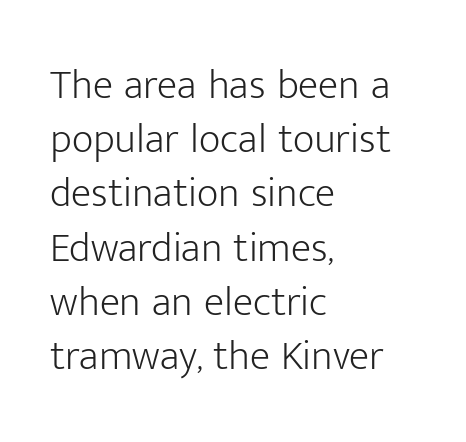
The rag falls on the right side of this text block. Quick note: interline space is typical. Honestly, the letter spacing is just normal — you wouldn't notice it. Each letter's strokes conclude bluntly, with no projecting serifs. Weight: not bold — regular or lighter.
